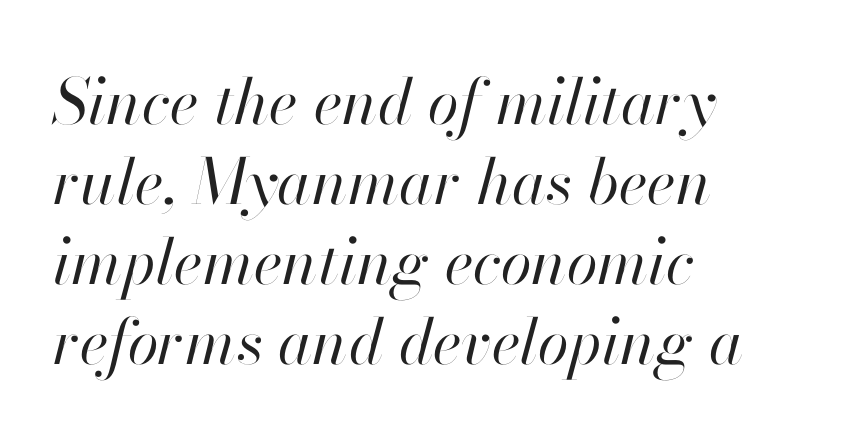
The image shows 63 px regular-weight type, italic (leaning right); set left-aligned, normal line spacing (1.27x), normal letter spacing, not underlined; high stroke contrast and a small x-height.
